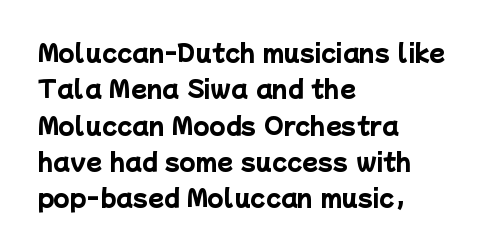
{"bold": "yes", "underline": "no", "align": "left", "line_spacing": "normal", "line_spacing_ratio": 1.58, "letter_spacing": "normal", "letter_spacing_em": 0.0, "glyph_px": 23}
